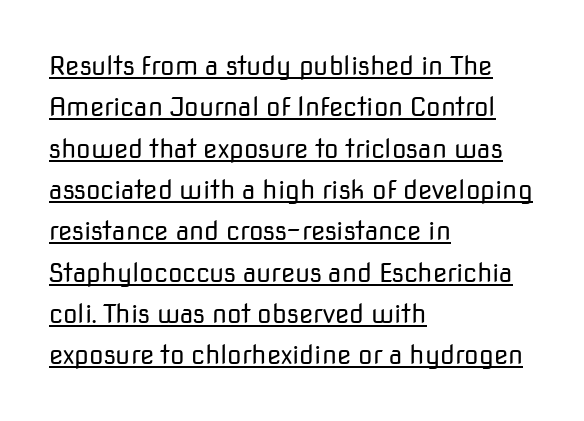
Q: Is the text bold? A: No.
Q: Is the text italic (slanted)? A: No, it is upright.
Q: Is the text underlined? A: Yes.
Q: How is the paragraph aligned? A: Left-aligned.
Q: Is the spacing between letters normal or unusually wide? A: Normal.
Q: Is the spacing between lines tight, normal or loose? A: Normal.
